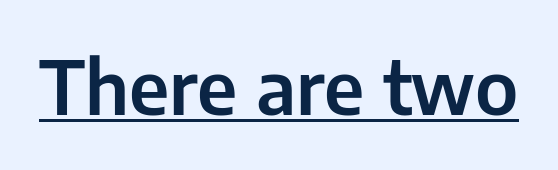
Q: Is the text italic (slanted)? A: No, it is upright.
Q: Is the typeface a serif or a sans-serif typeface? A: Sans-serif.
Q: Is the text underlined? A: Yes.
Q: Is the spacing between letters normal or unusually wide? A: Normal.
Q: Width (condensed, normal, or wide)? A: Normal.
Q: Stroke contrast? A: Low.
Q: x-height? A: Medium.
Q: Monospaced? A: No.
